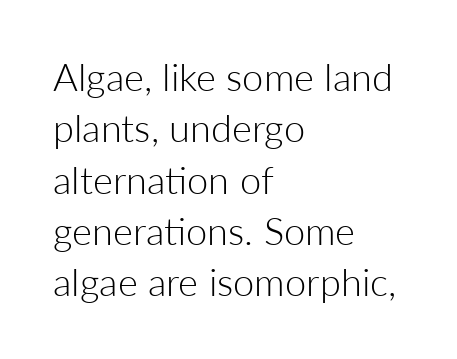
The image shows 38 px light sans-serif type, upright; set left-aligned, normal line spacing (1.35x), normal letter spacing, not underlined; low stroke contrast and a medium x-height.
